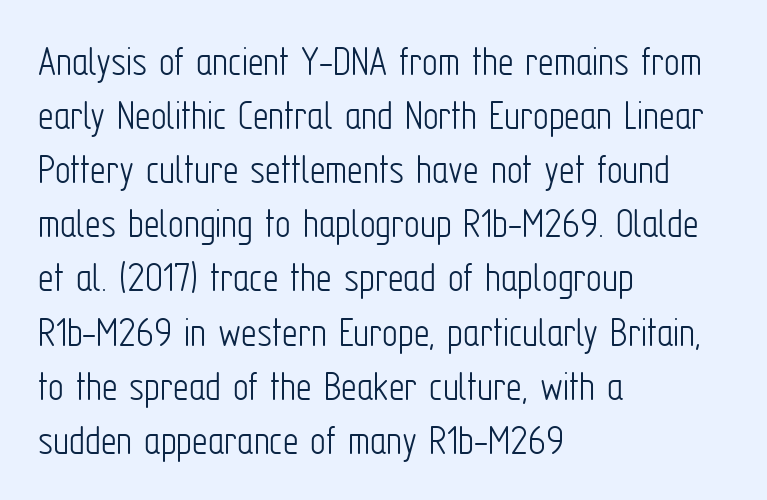
{"serif": "no", "italic": "no", "bold": "no", "weight": "light", "width": "condensed", "stroke_contrast": "low", "x_height": "medium", "monospaced": "no", "underline": "no", "align": "left", "line_spacing_ratio": 1.23, "letter_spacing": "normal", "letter_spacing_em": 0.0, "glyph_px": 44}
